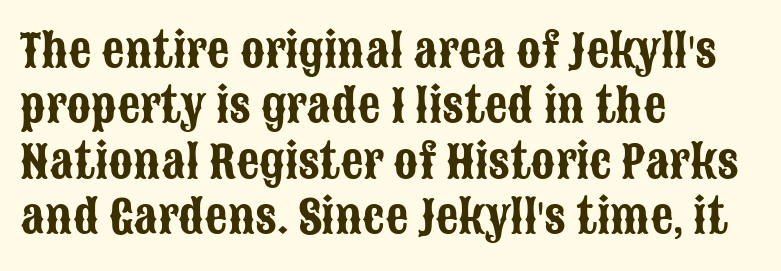
These lines are composed in type without serifs. The passage shown is not underscored anywhere. Ordinary non-slanted type is in use. Left-aligned paragraph, ragged on the right. Note the varied advance widths — an 'i' is clearly narrower than an 'm'.
